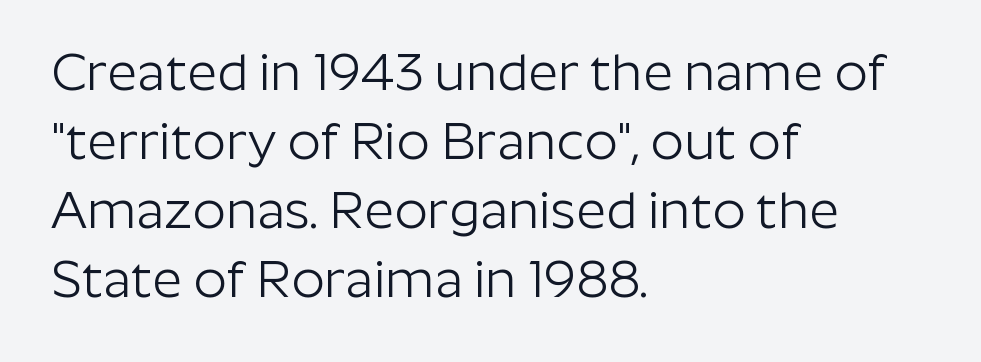
The rag falls on the right side of this text block. Short note: letters normally spaced. The rows are spaced the way most documents space them. Counters stay open thanks to moderate or lighter strokes.
